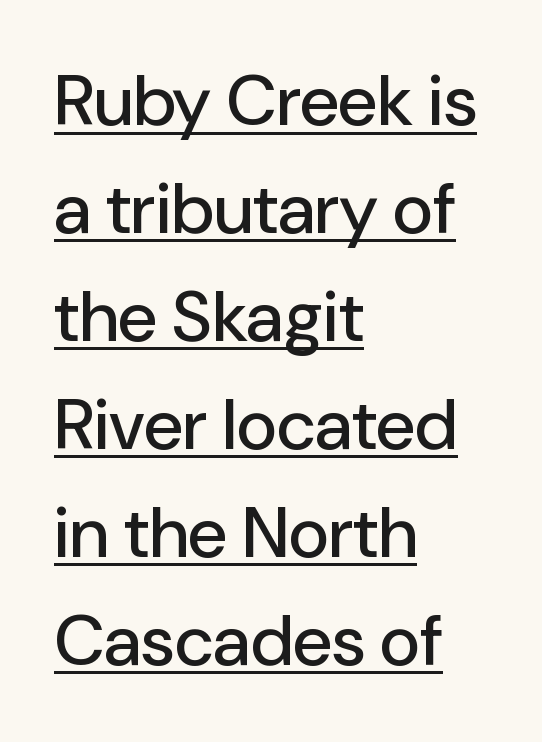
The image shows 71 px sans-serif type, upright; set left-aligned, normal line spacing (1.52x), normal letter spacing, underlined; low stroke contrast and a medium x-height.
